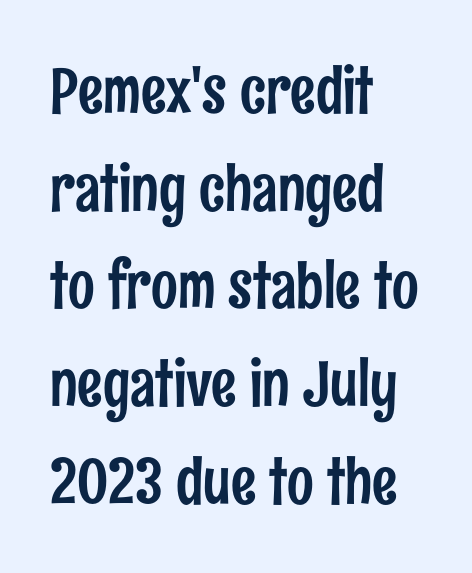
These lines sit exactly where default settings would place them. Short note: letters normally spaced. This sample has the flowing, uneven cadence of proportional lettering. The lines are quadded left.
